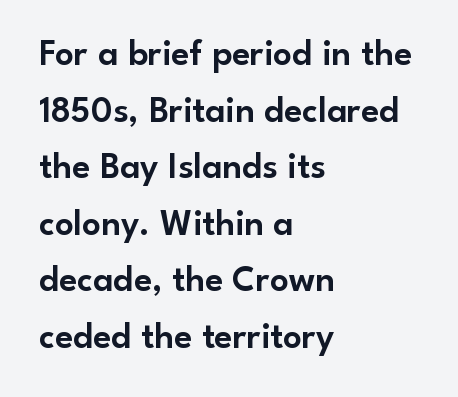
{"serif": "no", "italic": "no", "width": "normal", "stroke_contrast": "low", "x_height": "small", "monospaced": "no", "underline": "no", "align": "left", "line_spacing": "normal", "line_spacing_ratio": 1.53, "letter_spacing": "normal", "letter_spacing_em": 0.0, "glyph_px": 37}
